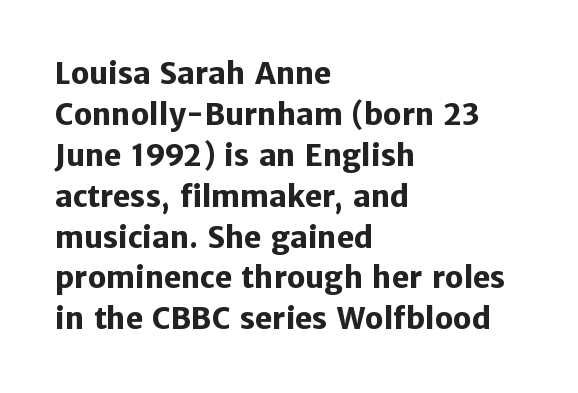
{"serif": "no", "italic": "no", "bold": "yes", "weight": "heavy", "width": "normal", "stroke_contrast": "low", "x_height": "medium", "monospaced": "no", "underline": "no", "align": "left", "line_spacing": "normal", "line_spacing_ratio": 1.41, "letter_spacing": "normal", "letter_spacing_em": 0.0, "glyph_px": 29}
